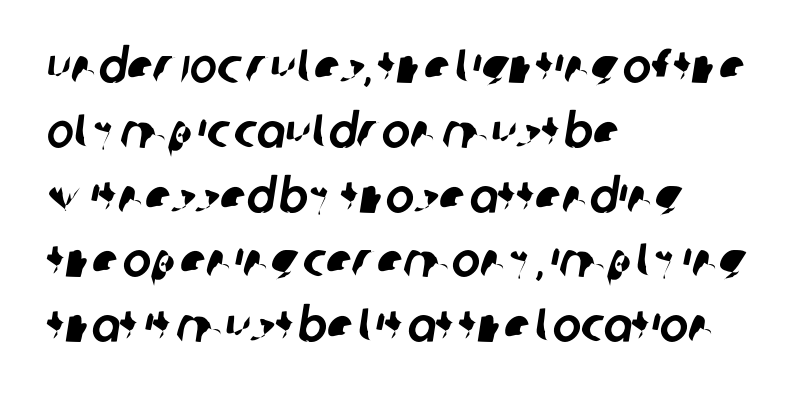
Honestly, there is no underline to notice here at all. Letterform terminals end flat and unadorned throughout the passage. In terms of leading, this rendering sits right in the middle. The text block is weighted toward the left margin, trailing off unevenly rightward. What stands out about the letter spacing? Nothing — it is the standard amount. Looks like regular typesetting: each glyph gets only the width it needs.
